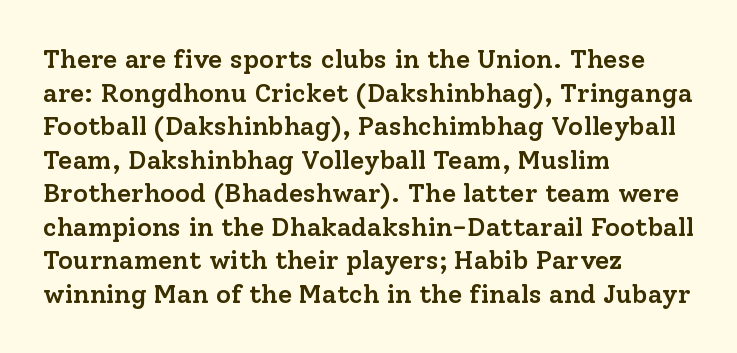
Q: Is the text bold? A: Semi-bold.
Q: Is the text italic (slanted)? A: No, it is upright.
Q: Is the text underlined? A: No.
Q: How is the paragraph aligned? A: Left-aligned.
Q: Is the spacing between letters normal or unusually wide? A: Normal.
Q: Is the spacing between lines tight, normal or loose? A: Normal.
